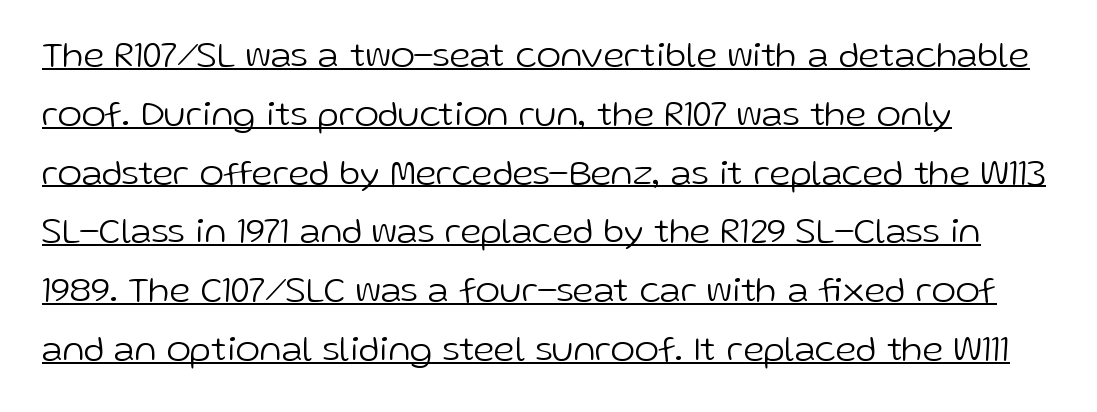
Q: Is the text bold? A: No.
Q: Is the text italic (slanted)? A: No, it is upright.
Q: Is the typeface a serif or a sans-serif typeface? A: Sans-serif.
Q: Is the text underlined? A: Yes.
Q: How is the paragraph aligned? A: Left-aligned.
Q: Is the spacing between letters normal or unusually wide? A: Normal.
Q: Is the spacing between lines tight, normal or loose? A: Normal.
Q: Width (condensed, normal, or wide)? A: Normal.
Q: Stroke contrast? A: Low.
Q: x-height? A: Medium.
Q: Monospaced? A: No.
